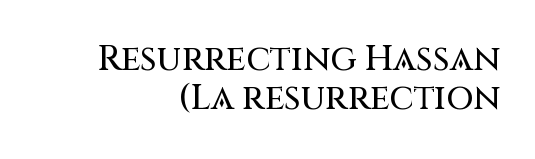
The image shows 35 px sans-serif type, upright; set right-aligned, tight line spacing (1.12x), normal letter spacing, not underlined; medium stroke contrast and a large x-height.
